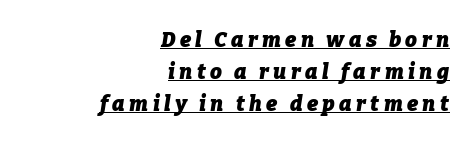
Q: Is the text bold? A: Yes.
Q: Is the text italic (slanted)? A: Yes, it leans right by about 9 degrees.
Q: Is the text underlined? A: Yes.
Q: How is the paragraph aligned? A: Right-aligned.
Q: Is the spacing between letters normal or unusually wide? A: Unusually wide.
Q: Is the spacing between lines tight, normal or loose? A: Normal.
